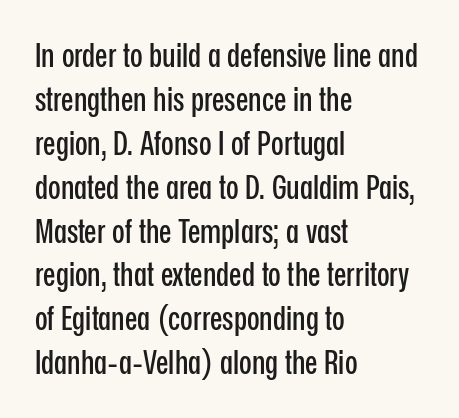
Q: Is the text italic (slanted)? A: No, it is upright.
Q: Is the typeface a serif or a sans-serif typeface? A: Sans-serif.
Q: Is the text underlined? A: No.
Q: How is the paragraph aligned? A: Left-aligned.
Q: Is the spacing between letters normal or unusually wide? A: Normal.
Q: Is the spacing between lines tight, normal or loose? A: Normal.
Q: Width (condensed, normal, or wide)? A: Condensed.
Q: Stroke contrast? A: Low.
Q: x-height? A: Medium.
Q: Monospaced? A: No.
